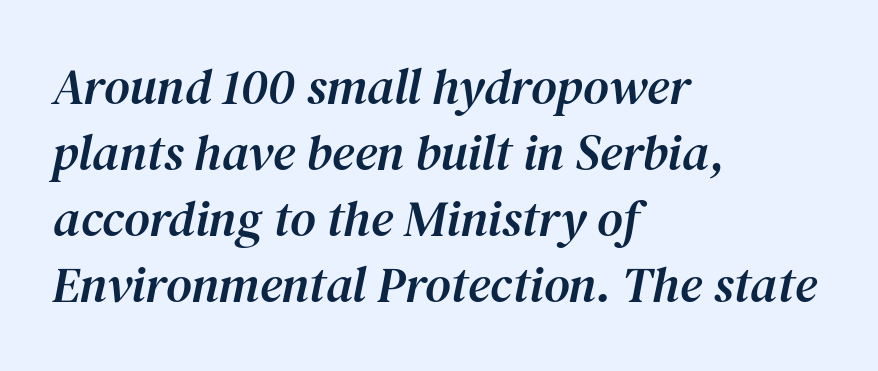
The image shows 50 px serif type, italic (leaning right); set left-aligned, normal line spacing (1.32x), normal letter spacing, not underlined; medium stroke contrast and a medium x-height.
